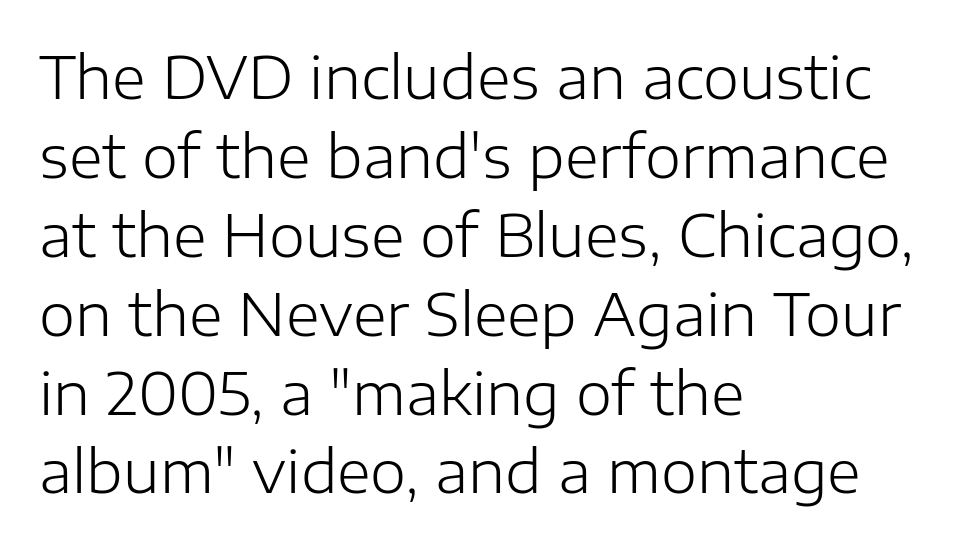
The image shows 58 px light sans-serif type, upright; set left-aligned, normal line spacing (1.36x), normal letter spacing, not underlined; low stroke contrast and a medium x-height.
